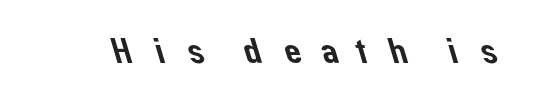
Serifs: no, the terminals of the letterforms are clean. These lines are rendered in a variable-pitch font. What stands out about the letter spacing? Its width — letters are far apart. The words here are not underlined.
